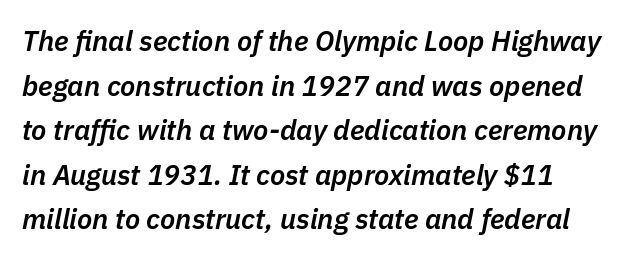
Default kerning and tracking; the words read as compact shapes. Check under the words: just untouched page. Slant detected: the letters are inclined. Varying glyph widths throughout — classic text-font behaviour. Regular leading.
